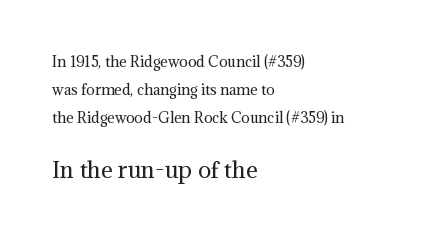
Q: Is the text bold? A: No.
Q: Is the text italic (slanted)? A: No, it is upright.
Q: Is the text underlined? A: No.
Q: How is the paragraph aligned? A: Left-aligned.
Q: Is the spacing between letters normal or unusually wide? A: Normal.
Q: Is the spacing between lines tight, normal or loose? A: Loose.
Q: Which block of text is set in a larger size, the first (top) or the second (bottom)? A: The second (bottom) one.
